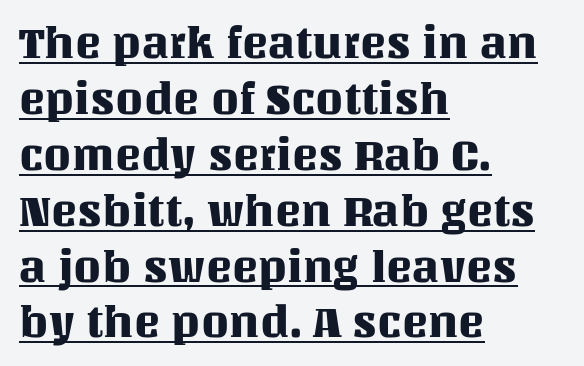
{"italic": "no", "width": "normal", "stroke_contrast": "medium", "x_height": "large", "monospaced": "no", "underline": "yes", "align": "left", "line_spacing": "normal", "line_spacing_ratio": 1.27, "letter_spacing": "normal", "letter_spacing_em": 0.0, "glyph_px": 44}
